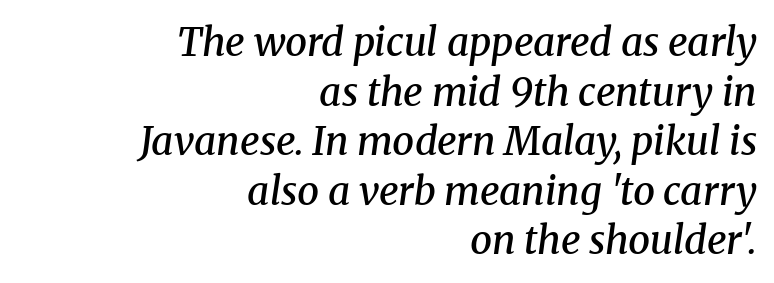
{"serif": "yes", "italic": "yes", "lean": "right", "slant_degrees": 8, "bold": "semi", "weight": "semibold", "width": "normal", "stroke_contrast": "medium", "x_height": "medium", "monospaced": "no", "underline": "no", "align": "right", "line_spacing": "normal", "line_spacing_ratio": 1.27, "letter_spacing": "normal", "letter_spacing_em": 0.0, "glyph_px": 39}
